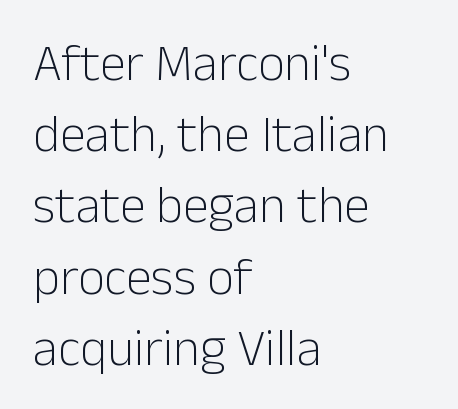
The image shows 52 px light sans-serif type, upright; set left-aligned, normal line spacing (1.37x), normal letter spacing, not underlined; low stroke contrast and a medium x-height.
